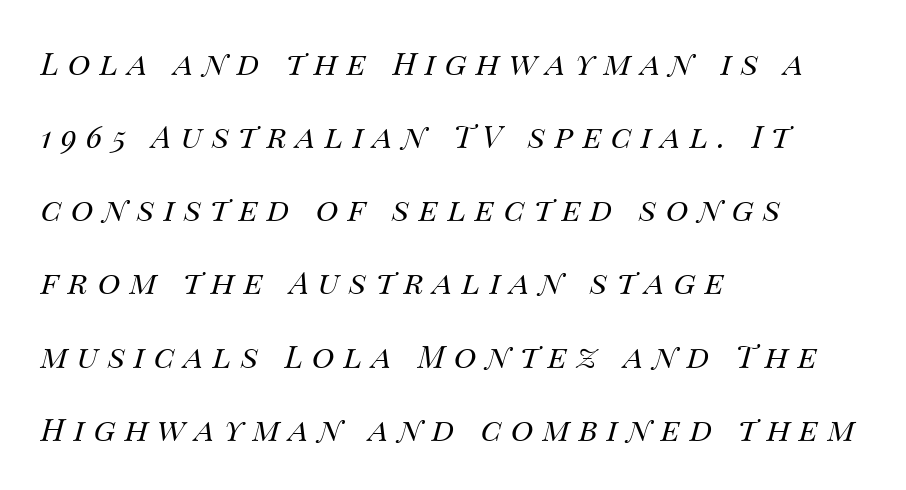
Q: Is the text bold? A: No.
Q: Is the text italic (slanted)? A: Yes, it leans right by about 14 degrees.
Q: Is the text underlined? A: No.
Q: How is the paragraph aligned? A: Left-aligned.
Q: Is the spacing between letters normal or unusually wide? A: Unusually wide.
Q: Is the spacing between lines tight, normal or loose? A: Loose.
Q: Width (condensed, normal, or wide)? A: Normal.
Q: Stroke contrast? A: Medium.
Q: x-height? A: Large.
Q: Monospaced? A: No.
